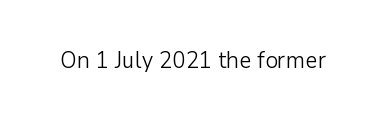
Q: Is the text bold? A: No.
Q: Is the text italic (slanted)? A: No, it is upright.
Q: Is the text underlined? A: No.
Q: Is the spacing between letters normal or unusually wide? A: Normal.
